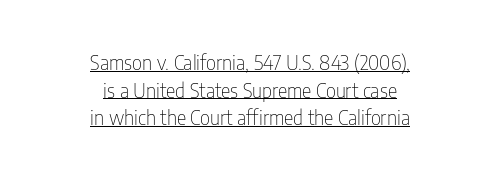
Q: Is the text bold? A: No.
Q: Is the text italic (slanted)? A: No, it is upright.
Q: Is the text underlined? A: Yes.
Q: How is the paragraph aligned? A: Centered.
Q: Is the spacing between letters normal or unusually wide? A: Normal.
Q: Is the spacing between lines tight, normal or loose? A: Normal.
